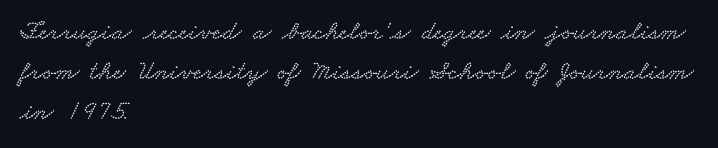
The image shows 27 px text type; set left-aligned, normal line spacing (1.48x), normal letter spacing, not underlined.
